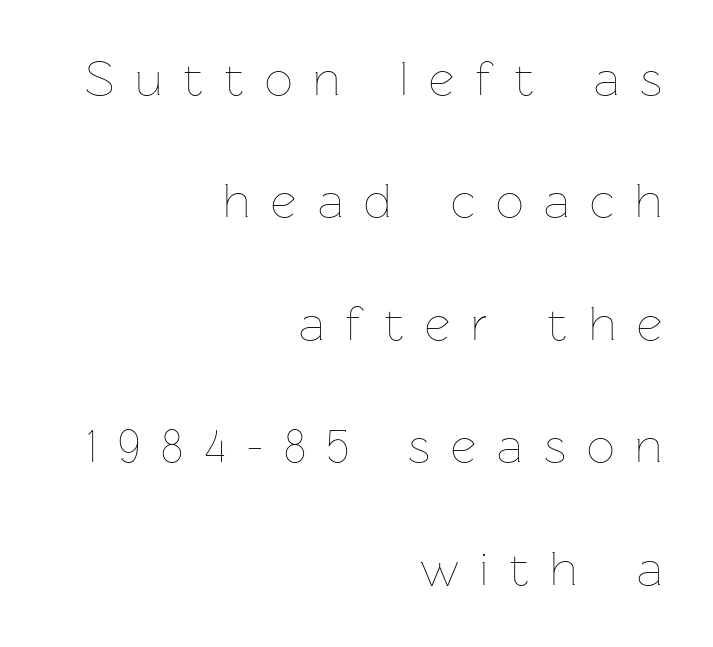
Q: Is the text bold? A: No.
Q: Is the text italic (slanted)? A: No, it is upright.
Q: Is the text underlined? A: No.
Q: How is the paragraph aligned? A: Right-aligned.
Q: Is the spacing between letters normal or unusually wide? A: Unusually wide.
Q: Is the spacing between lines tight, normal or loose? A: Loose.
Q: Width (condensed, normal, or wide)? A: Normal.
Q: Stroke contrast? A: Low.
Q: x-height? A: Medium.
Q: Monospaced? A: No.
